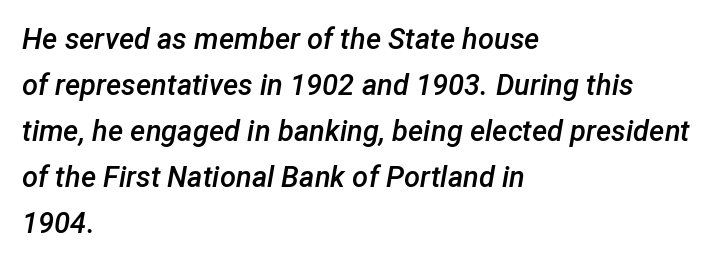
Only glyphs here, with clear space below each row. The letters are slanted; this is an italic face. Line starts are locked; line ends wander. A typesetter would call this zero additional tracking. A fair bit of extra ink — the face is semibold, not bold.
